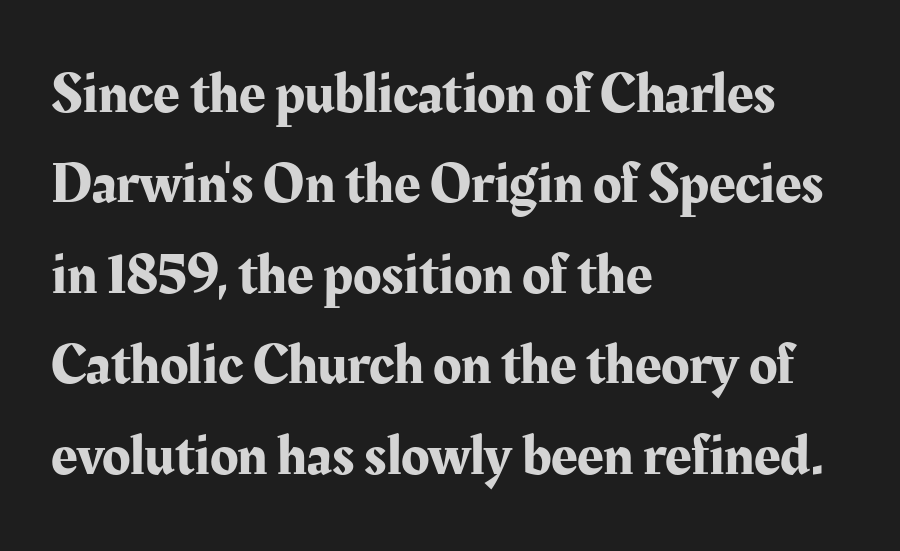
The glyphs in this specimen are seriffed. Is this a fixed-width face? No — the glyphs have proportional, varying widths. These lines were composed using upright roman letters. The baseline area is clear. Notice how the passage keeps a crisp vertical edge on the left only.
